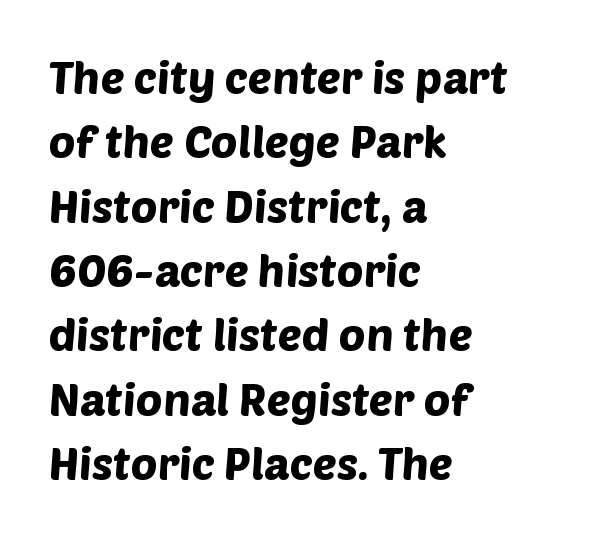
{"serif": "no", "width": "normal", "stroke_contrast": "low", "x_height": "large", "monospaced": "no", "underline": "no", "align": "left", "line_spacing": "normal", "line_spacing_ratio": 1.43, "letter_spacing": "normal", "letter_spacing_em": 0.0, "glyph_px": 45}
